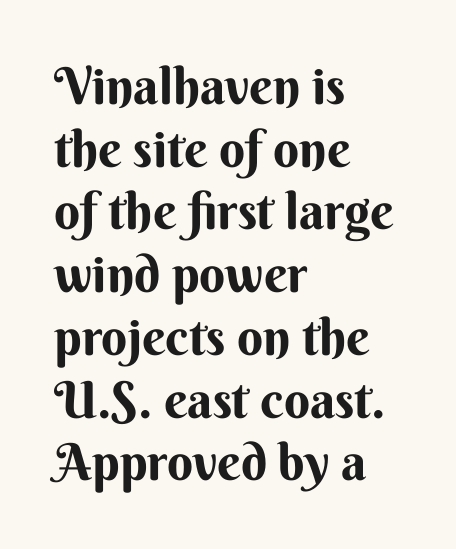
Nope, not italic — everything's standing straight. A classic flush-left, rag-right setting is used for this passage. Letter spacing: default. The foot of each line stays bare and open. Spacing verdict: proportional, widths tailored to each character.
